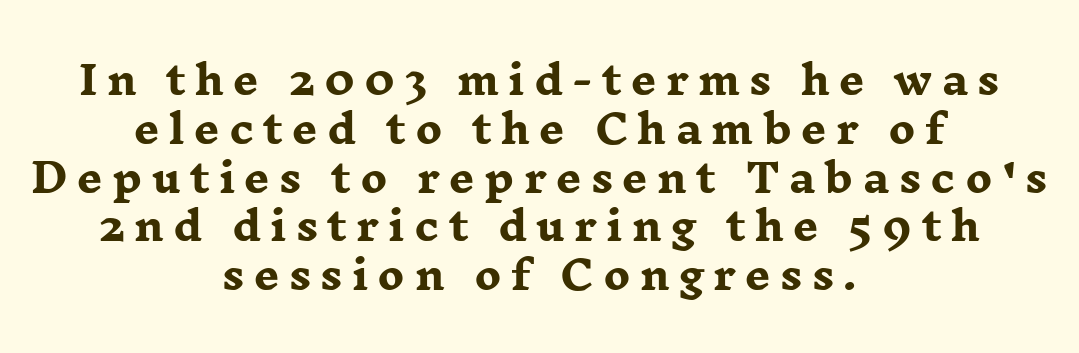
Letter spacing: wide. No word sits above an underline. The letters carry serifs — small finishing strokes at the ends of their stems. This sample uses an upright cut, with every glyph sitting square on the baseline. Each glyph is drawn with heavy, bold strokes. These lines are rendered in a variable-pitch font.
